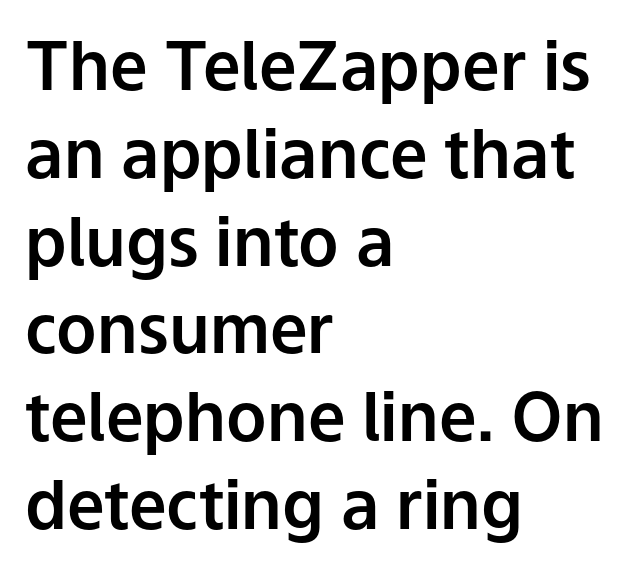
The image shows 67 px sans-serif type, upright; set left-aligned, normal line spacing (1.31x), normal letter spacing, not underlined; low stroke contrast and a medium x-height.
